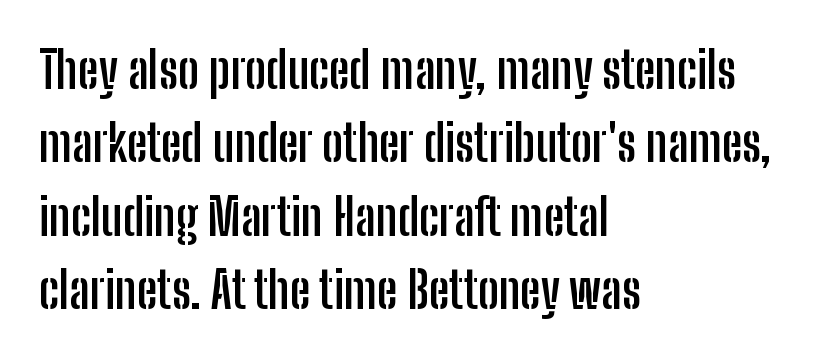
{"serif": "no", "italic": "no", "bold": "yes", "weight": "semibold", "width": "condensed", "stroke_contrast": "low", "x_height": "medium", "monospaced": "no", "underline": "no", "align": "left", "line_spacing": "normal", "line_spacing_ratio": 1.47, "letter_spacing": "normal", "letter_spacing_em": 0.0, "glyph_px": 50}
